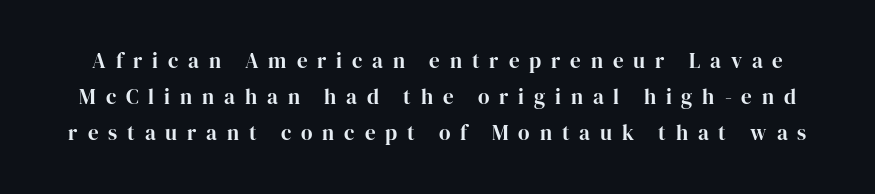
Q: Is the text italic (slanted)? A: No, it is upright.
Q: Is the text underlined? A: No.
Q: Is the spacing between letters normal or unusually wide? A: Unusually wide.
